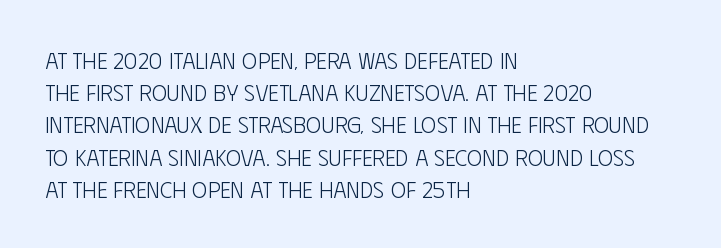
Regarding leading, the lines here are spaced in the standard way. The setting favours the left margin, as ordinary paragraphs usually do. The typeface has the unassuming heft of standard copy or less. The tracking reads as untouched default to a designer's eye. Type without underlining. Vertical strokes here are truly vertical.
